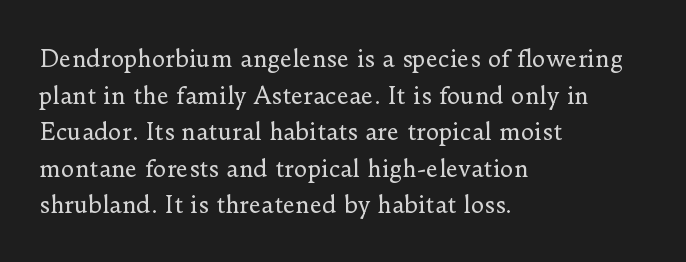
The image shows 23 px text type, upright; set left-aligned, normal line spacing (1.59x), normal letter spacing, not underlined.
